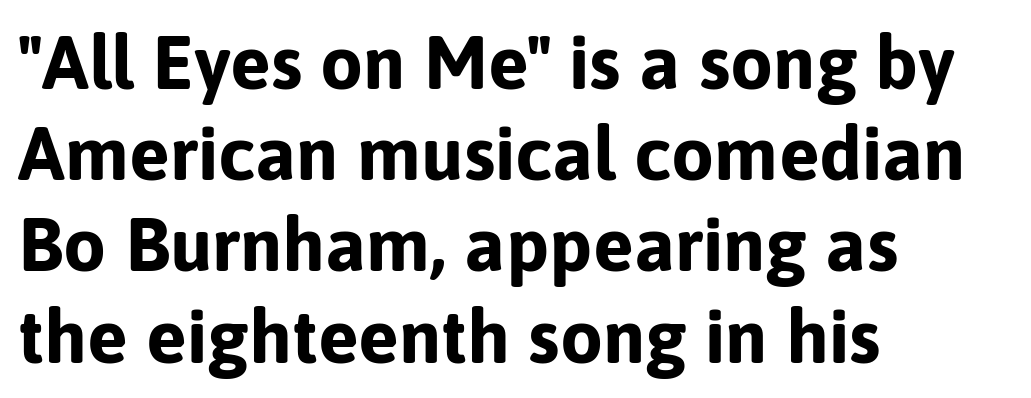
Q: Is the text bold? A: Yes.
Q: Is the text italic (slanted)? A: No, it is upright.
Q: Is the typeface a serif or a sans-serif typeface? A: Sans-serif.
Q: Is the text underlined? A: No.
Q: How is the paragraph aligned? A: Left-aligned.
Q: Is the spacing between letters normal or unusually wide? A: Normal.
Q: Width (condensed, normal, or wide)? A: Normal.
Q: Stroke contrast? A: Low.
Q: x-height? A: Medium.
Q: Monospaced? A: No.
